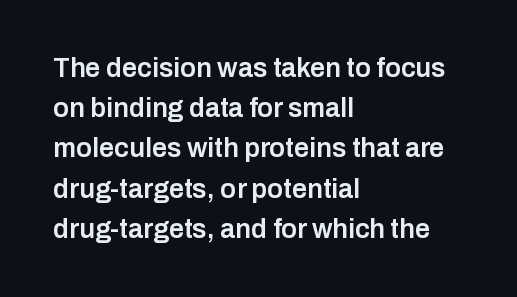
{"italic": "no", "bold": "semi", "underline": "no", "align": "left", "line_spacing": "normal", "line_spacing_ratio": 1.49, "letter_spacing": "normal", "letter_spacing_em": 0.0, "glyph_px": 27}
